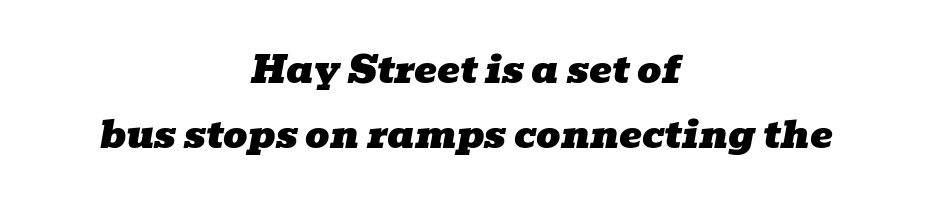
Q: Is the text italic (slanted)? A: Yes, it leans right by about 10 degrees.
Q: Is the typeface a serif or a sans-serif typeface? A: Serif.
Q: Is the text underlined? A: No.
Q: How is the paragraph aligned? A: Centered.
Q: Is the spacing between letters normal or unusually wide? A: Normal.
Q: Is the spacing between lines tight, normal or loose? A: Normal.
Q: Width (condensed, normal, or wide)? A: Wide.
Q: Stroke contrast? A: Low.
Q: x-height? A: Medium.
Q: Monospaced? A: No.
